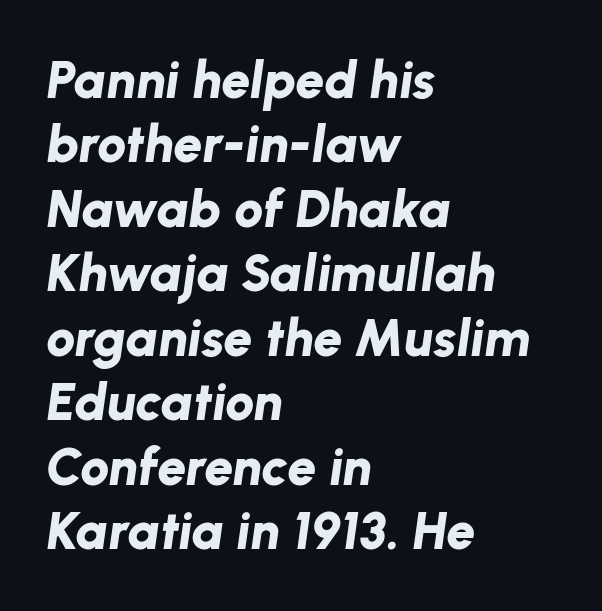
The image shows 52 px bold type, italic (leaning right); set left-aligned, line spacing 1.24x, normal letter spacing, not underlined; low stroke contrast and a medium x-height.
